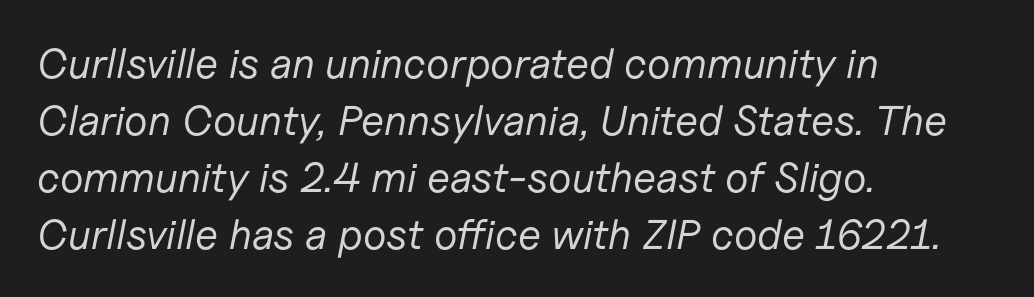
{"italic": "yes", "lean": "right", "slant_degrees": 11, "bold": "no", "weight": "regular", "width": "normal", "stroke_contrast": "low", "x_height": "medium", "monospaced": "no", "underline": "no", "align": "left", "line_spacing": "normal", "line_spacing_ratio": 1.36, "letter_spacing": "normal", "letter_spacing_em": 0.0, "glyph_px": 42}
